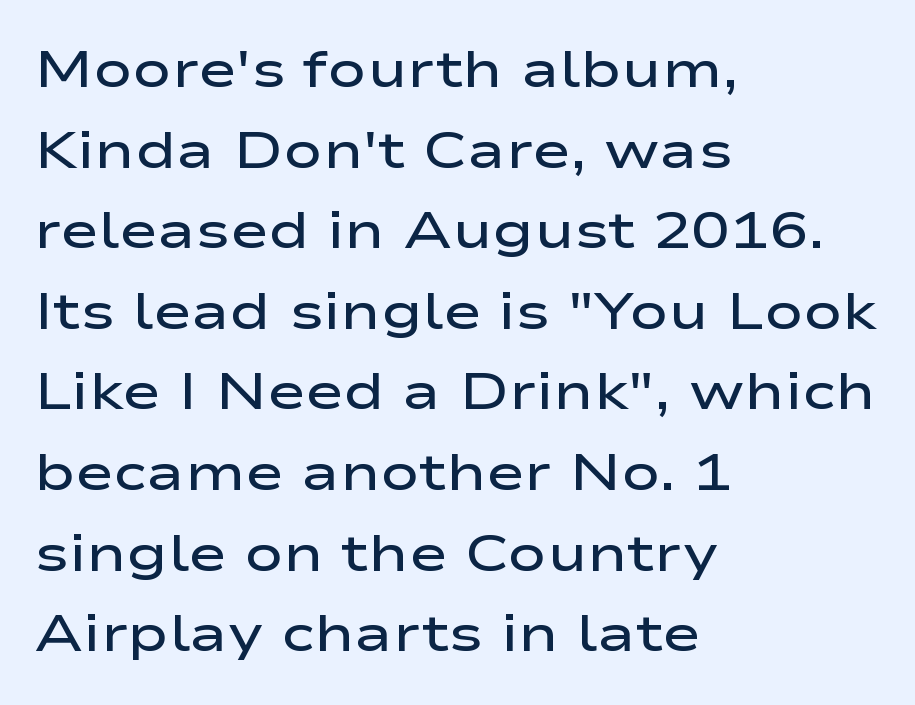
The image shows 52 px semibold, wide sans-serif type, upright; set left-aligned, normal line spacing (1.55x), normal letter spacing, not underlined; low stroke contrast and a medium x-height.
